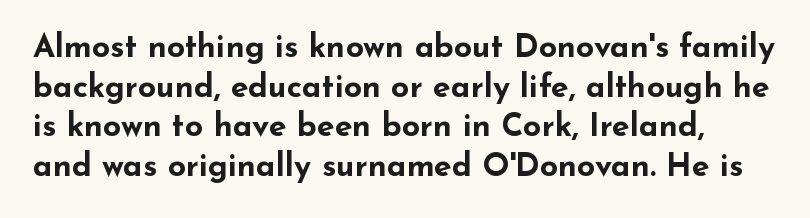
The image shows 32 px bold, wide sans-serif type, upright; set line spacing 1.24x, normal letter spacing, not underlined; low stroke contrast and a small x-height.
